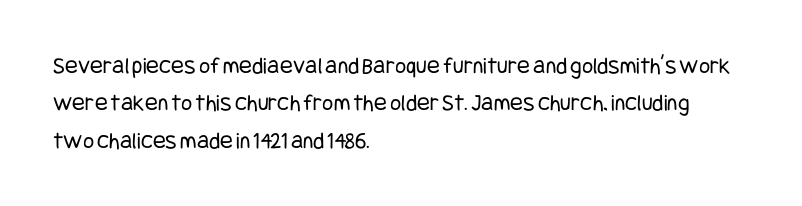
Evenly set lines give the paragraph a standard silhouette. Here the glyphs are tracked normally, forming tight word shapes. Rule under the text: the space is simply empty. Italic? Not at all — the glyphs are vertical. These glyphs show unthickened strokes, regular width or finer.
